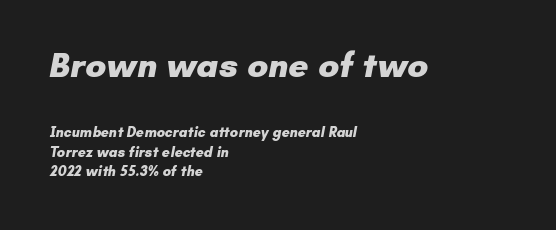
Here the designer chose a conventional face with non-uniform glyph widths. Vertically, the passage feels balanced, rows spaced as you'd expect. How heavy is the stroke? Heavy — this is a bold. Is the block centered? No — it sits flush against the left margin. Size contrast runs from large at the top to small at the bottom.
